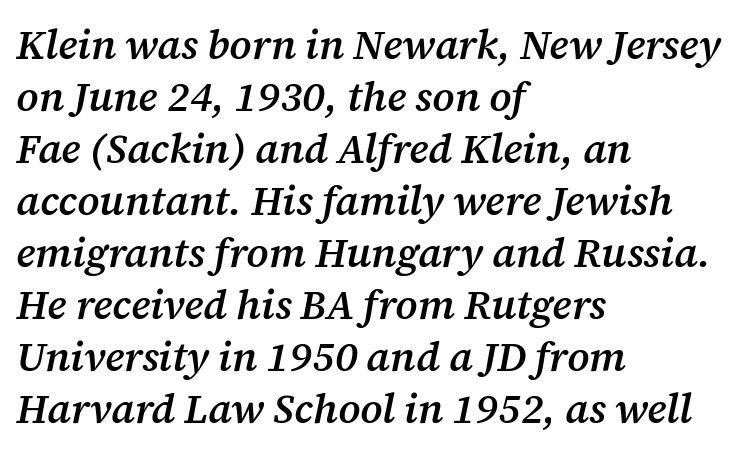
The image shows 41 px semibold serif type, italic (leaning right); set left-aligned, normal line spacing (1.27x), normal letter spacing, not underlined; medium stroke contrast and a medium x-height.
